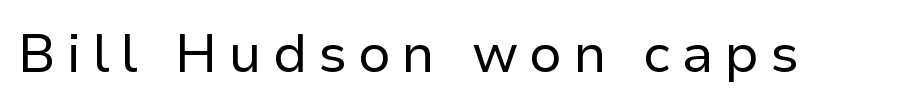
The image shows 54 px regular-weight sans-serif type, upright; set unusually wide letter spacing (+0.2 em), not underlined; low stroke contrast and a medium x-height.
